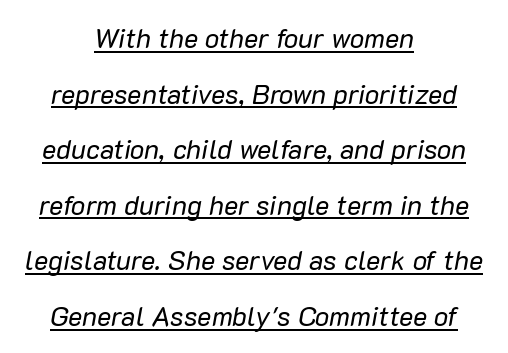
{"italic": "yes", "lean": "right", "slant_degrees": 10, "bold": "no", "underline": "yes", "align": "center", "line_spacing": "loose", "line_spacing_ratio": 2.06, "letter_spacing": "normal", "letter_spacing_em": 0.0, "glyph_px": 27}
